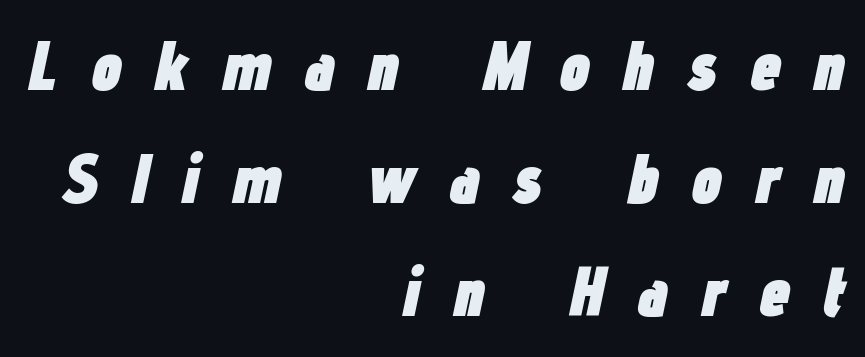
Q: Is the text bold? A: Yes.
Q: Is the text italic (slanted)? A: Yes, it leans right by about 12 degrees.
Q: Is the text underlined? A: No.
Q: How is the paragraph aligned? A: Right-aligned.
Q: Is the spacing between letters normal or unusually wide? A: Unusually wide.
Q: Is the spacing between lines tight, normal or loose? A: Normal.
Q: Width (condensed, normal, or wide)? A: Condensed.
Q: Stroke contrast? A: Low.
Q: x-height? A: Medium.
Q: Monospaced? A: No.
